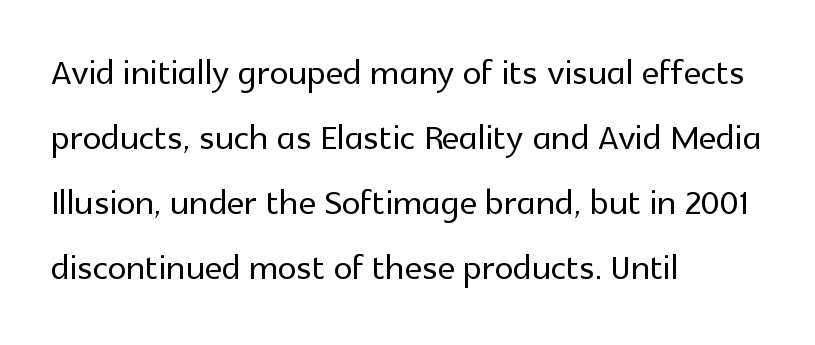
The image shows 47 px sans-serif type, upright; set left-aligned, normal line spacing (1.38x), normal letter spacing, not underlined; a medium x-height.
